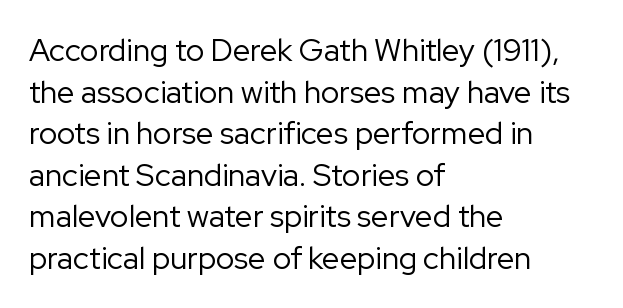
Q: Is the text bold? A: No.
Q: Is the text italic (slanted)? A: No, it is upright.
Q: Is the typeface a serif or a sans-serif typeface? A: Sans-serif.
Q: Is the text underlined? A: No.
Q: How is the paragraph aligned? A: Left-aligned.
Q: Is the spacing between letters normal or unusually wide? A: Normal.
Q: Is the spacing between lines tight, normal or loose? A: Normal.
Q: Width (condensed, normal, or wide)? A: Normal.
Q: Stroke contrast? A: Low.
Q: x-height? A: Medium.
Q: Monospaced? A: No.
